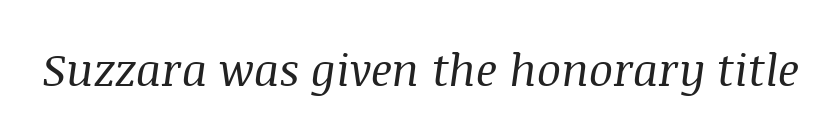
Style check: oblique. This sample uses plain, unmodified letter spacing. Compared with a typical body face, this is equally light or lighter still. Only glyphs here, with clear space below each row. The passage shown is typed in a proportional face where columns would drift. A typesetter would label this face a serif.
